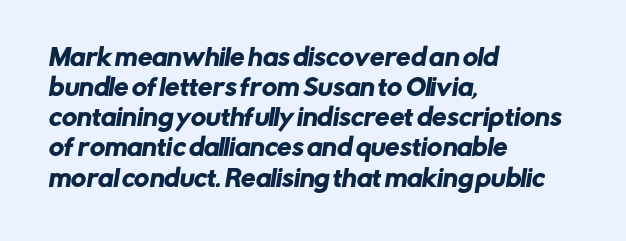
{"underline": "no", "align": "left", "line_spacing": "normal", "line_spacing_ratio": 1.31, "letter_spacing": "normal", "letter_spacing_em": 0.0, "glyph_px": 23}
